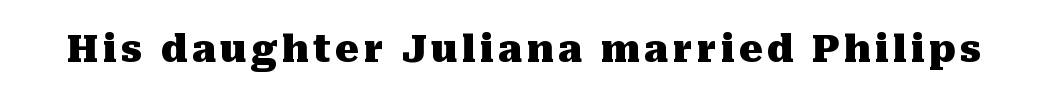
Little horizontal feet cap the strokes, marking this as serif type. Posture: upright roman. A typesetter would call this proportional, since set widths differ per character. The zone under the glyphs is completely vacant.
